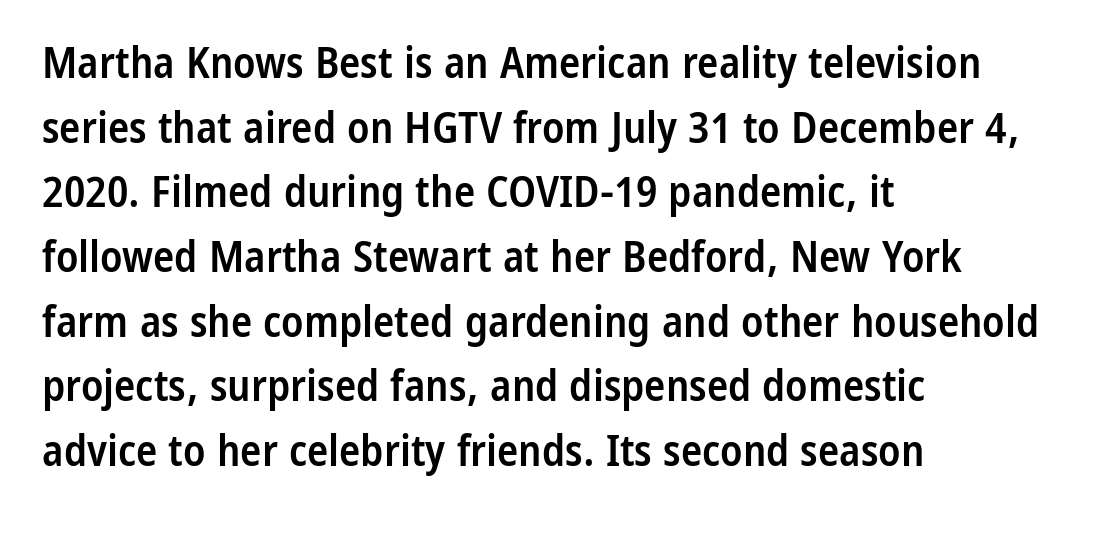
The image shows 44 px semibold, condensed sans-serif type, upright; set left-aligned, normal line spacing (1.47x), normal letter spacing, not underlined; low stroke contrast and a medium x-height.
